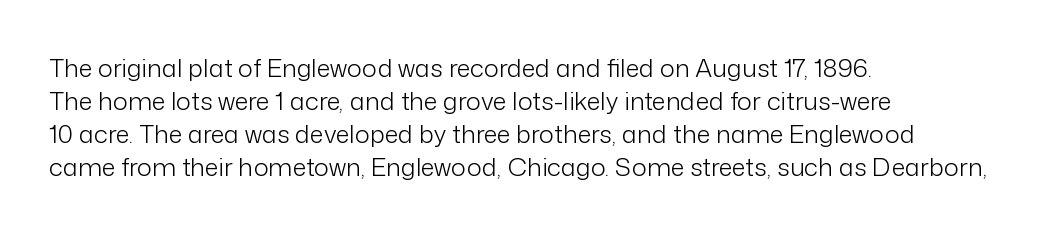
The setting favours the left margin, as ordinary paragraphs usually do. The letters stand upright; this is a roman face. Does the leading feel generous? No, just average. The passage shown has conventional tracking throughout. Each stroke keeps to a modest, everyday thickness or less.
